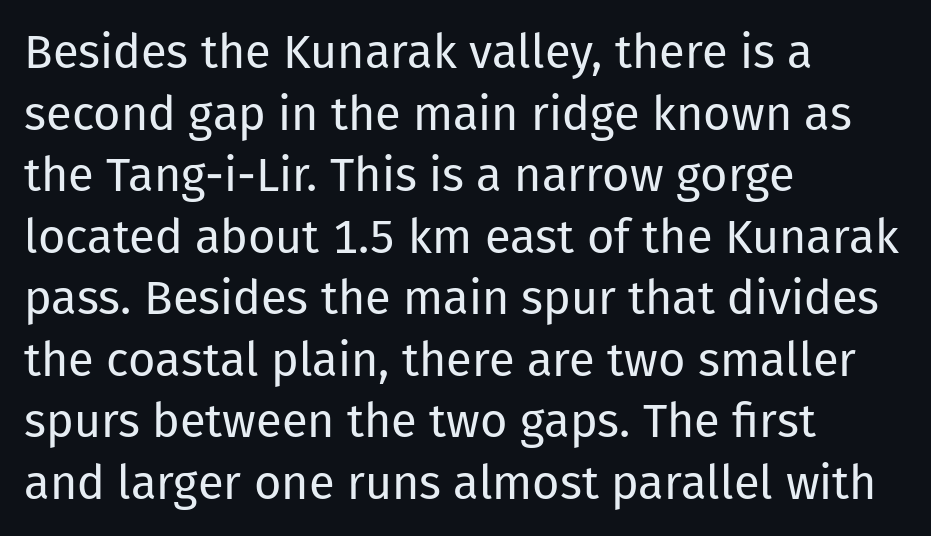
The image shows 47 px regular-weight sans-serif type, upright; set left-aligned, normal line spacing (1.31x), normal letter spacing, not underlined; low stroke contrast and a medium x-height.
